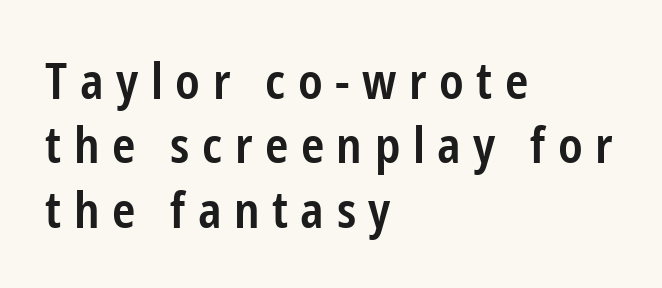
Q: Is the text bold? A: Semi-bold.
Q: Is the text italic (slanted)? A: No, it is upright.
Q: Is the typeface a serif or a sans-serif typeface? A: Sans-serif.
Q: Is the text underlined? A: No.
Q: How is the paragraph aligned? A: Left-aligned.
Q: Is the spacing between letters normal or unusually wide? A: Unusually wide.
Q: Is the spacing between lines tight, normal or loose? A: Normal.
Q: Width (condensed, normal, or wide)? A: Condensed.
Q: Stroke contrast? A: Low.
Q: x-height? A: Medium.
Q: Monospaced? A: No.
